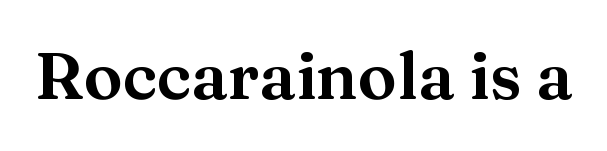
{"serif": "yes", "italic": "no", "width": "wide", "stroke_contrast": "medium", "x_height": "medium", "monospaced": "no", "underline": "no", "letter_spacing": "normal", "letter_spacing_em": 0.0, "glyph_px": 65}
